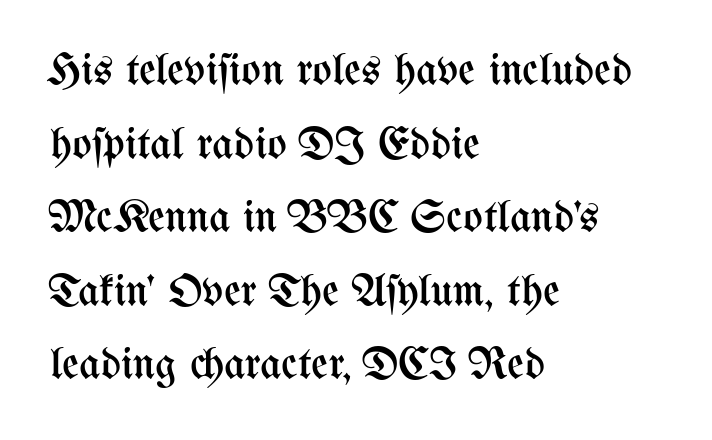
The image shows 46 px regular-weight, condensed type, upright; set left-aligned, normal line spacing (1.6x), normal letter spacing, not underlined; medium stroke contrast and a medium x-height.
